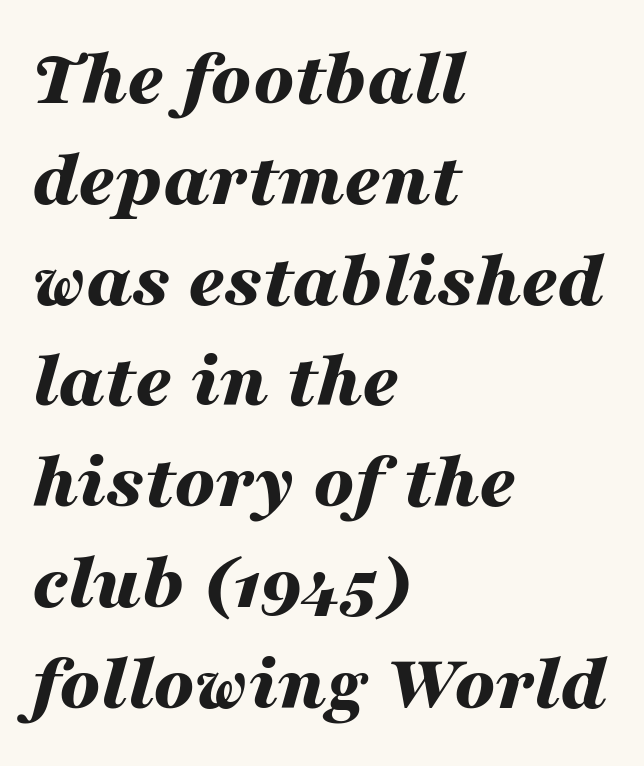
The type is set solid horizontally, with unmodified tracking. Do the characters align in a grid? No, the font is proportional. A classic flush-left, rag-right setting is used for this passage. Vertically, the passage feels balanced, rows spaced as you'd expect. The specimen reads as italic at a glance. The passage shown is emphatically bold.
